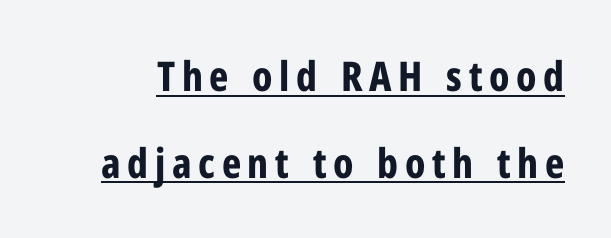
The image shows 41 px bold, condensed sans-serif type, upright; set loose line spacing (2.11x), underlined; low stroke contrast and a medium x-height.
